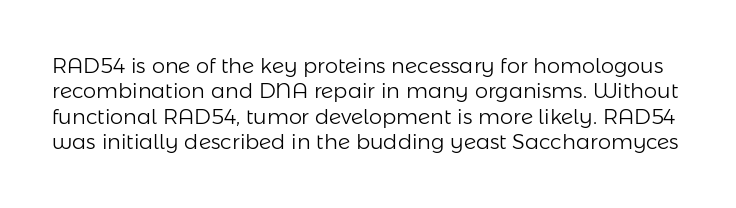
Q: Is the text bold? A: No.
Q: Is the text italic (slanted)? A: No, it is upright.
Q: Is the text underlined? A: No.
Q: Is the spacing between letters normal or unusually wide? A: Normal.
